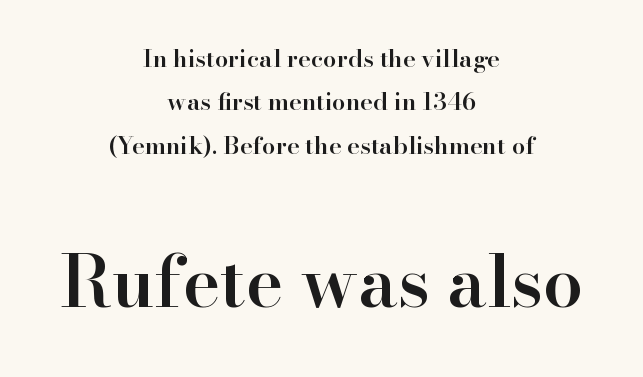
{"serif": "yes", "italic": "no", "bold": "semi", "weight": "semibold", "width": "normal", "stroke_contrast": "high", "x_height": "small", "monospaced": "no", "underline": "no", "align": "center", "line_spacing_ratio": 1.81, "letter_spacing": "normal", "letter_spacing_em": 0.0, "larger_block": "second", "size_ratio": 2.96, "glyph_px": 71}
